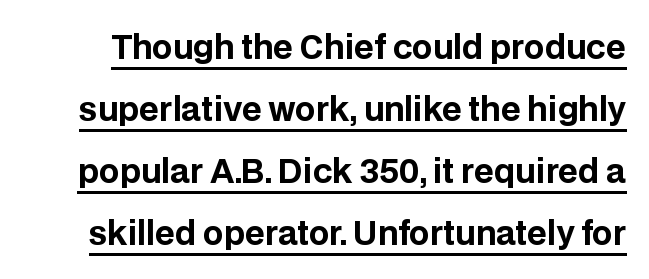
{"serif": "no", "italic": "no", "bold": "yes", "weight": "bold", "width": "normal", "stroke_contrast": "low", "x_height": "large", "monospaced": "no", "underline": "yes", "line_spacing": "loose", "line_spacing_ratio": 1.94, "letter_spacing": "normal", "letter_spacing_em": 0.0, "glyph_px": 32}
